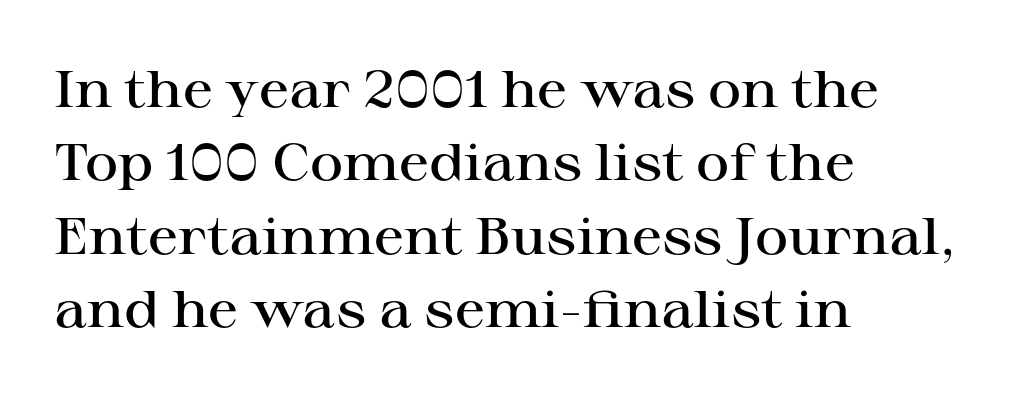
{"serif": "yes", "italic": "no", "bold": "semi", "weight": "semibold", "width": "wide", "stroke_contrast": "high", "x_height": "medium", "monospaced": "no", "underline": "no", "align": "left", "line_spacing": "normal", "line_spacing_ratio": 1.44, "letter_spacing": "normal", "letter_spacing_em": 0.0, "glyph_px": 51}
